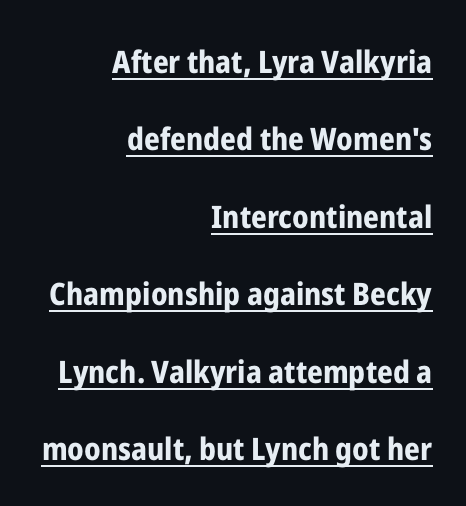
Q: Is the text bold? A: Yes.
Q: Is the text italic (slanted)? A: No, it is upright.
Q: Is the typeface a serif or a sans-serif typeface? A: Sans-serif.
Q: Is the text underlined? A: Yes.
Q: How is the paragraph aligned? A: Right-aligned.
Q: Is the spacing between letters normal or unusually wide? A: Normal.
Q: Is the spacing between lines tight, normal or loose? A: Loose.
Q: Width (condensed, normal, or wide)? A: Condensed.
Q: Stroke contrast? A: Low.
Q: x-height? A: Medium.
Q: Monospaced? A: No.
